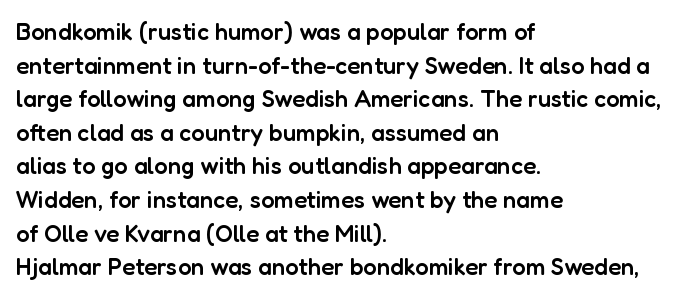
The image shows 24 px text type, upright; set left-aligned, normal line spacing (1.4x), normal letter spacing, not underlined.
